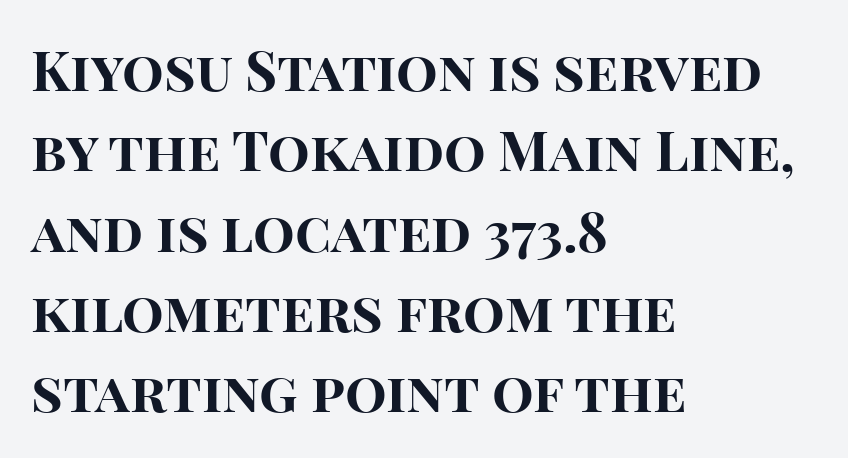
The image shows 55 px bold sans-serif type, upright; set left-aligned, normal line spacing (1.46x), normal letter spacing, not underlined; high stroke contrast and a large x-height.
